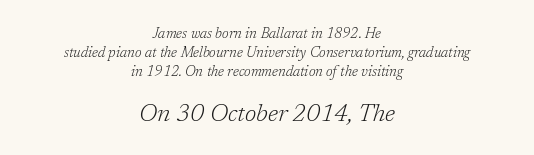
{"italic": "yes", "lean": "right", "slant_degrees": 17, "bold": "no", "underline": "no", "align": "center", "line_spacing": "normal", "line_spacing_ratio": 1.35, "letter_spacing": "normal", "letter_spacing_em": 0.0, "larger_block": "second", "size_ratio": 1.71, "glyph_px": 24}
